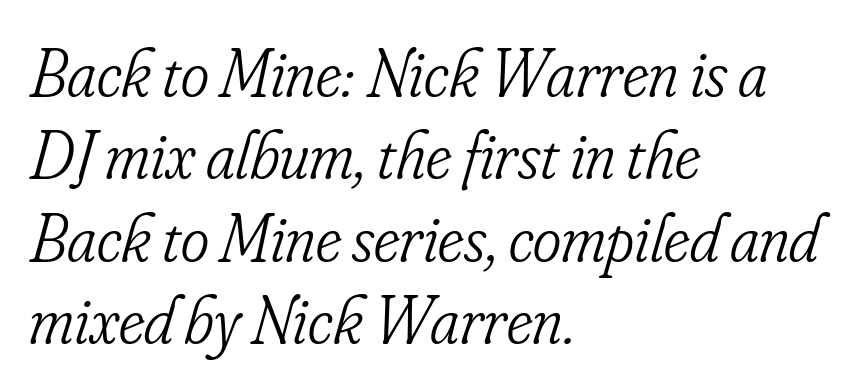
Q: Is the text bold? A: No.
Q: Is the text italic (slanted)? A: Yes, it leans right by about 16 degrees.
Q: Is the typeface a serif or a sans-serif typeface? A: Serif.
Q: Is the text underlined? A: No.
Q: How is the paragraph aligned? A: Left-aligned.
Q: Is the spacing between letters normal or unusually wide? A: Normal.
Q: Width (condensed, normal, or wide)? A: Condensed.
Q: Stroke contrast? A: Low.
Q: x-height? A: Small.
Q: Monospaced? A: No.
